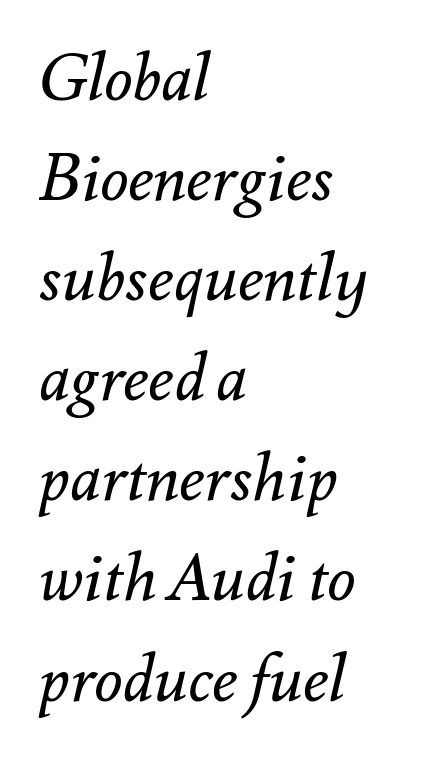
Bold? No — there's no thickening of the strokes. Students, note that the glyphs here touch the page at normal intervals. The glyphs look as if they've been sheared to an angle. The lines are quadded left. Quick note: underline off.
